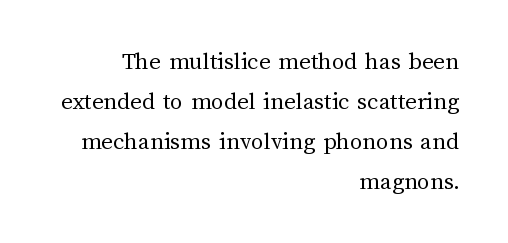
The image shows 25 px text type, upright; set right-aligned, normal line spacing (1.6x), normal letter spacing, not underlined.
